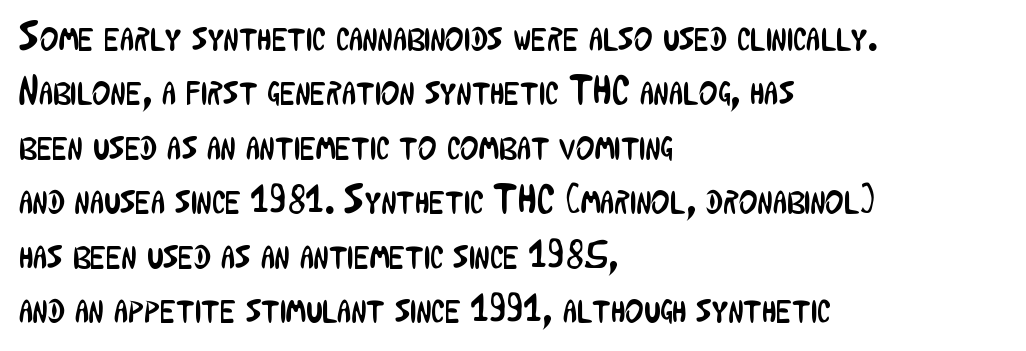
{"serif": "no", "italic": "no", "bold": "no", "weight": "regular", "width": "condensed", "stroke_contrast": "low", "x_height": "medium", "monospaced": "no", "underline": "no", "align": "left", "line_spacing": "normal", "line_spacing_ratio": 1.36, "letter_spacing": "normal", "letter_spacing_em": 0.0, "glyph_px": 40}
